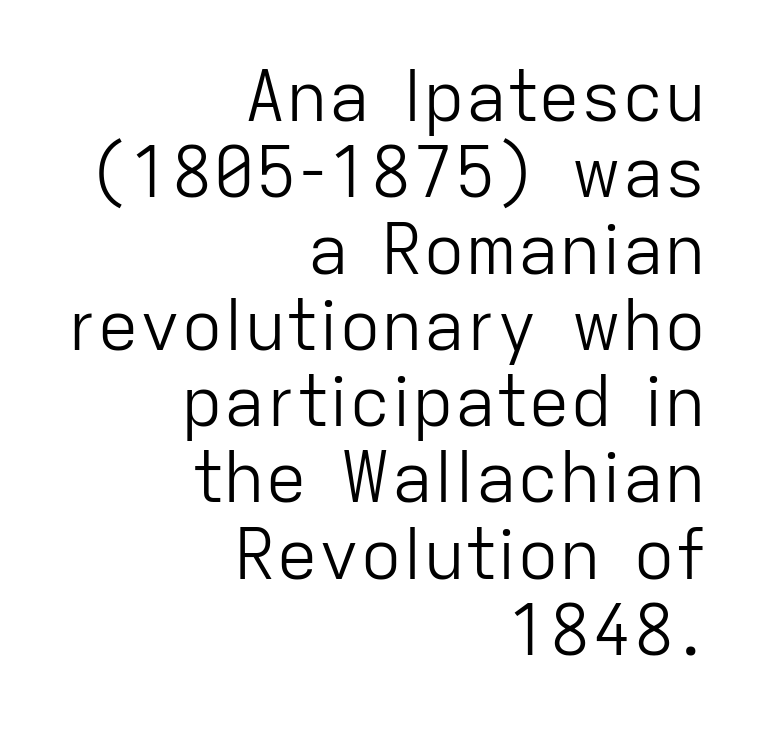
Q: Is the text bold? A: No.
Q: Is the text italic (slanted)? A: No, it is upright.
Q: Is the typeface a serif or a sans-serif typeface? A: Sans-serif.
Q: Is the text underlined? A: No.
Q: How is the paragraph aligned? A: Right-aligned.
Q: Is the spacing between letters normal or unusually wide? A: Normal.
Q: Is the spacing between lines tight, normal or loose? A: Tight.
Q: Width (condensed, normal, or wide)? A: Normal.
Q: Stroke contrast? A: Low.
Q: x-height? A: Medium.
Q: Monospaced? A: No.
